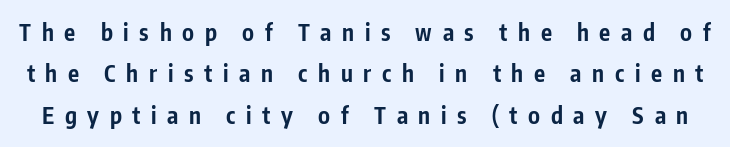
{"italic": "no", "bold": "yes", "underline": "no", "line_spacing_ratio": 1.8, "letter_spacing": "wide", "letter_spacing_em": 0.46, "glyph_px": 23}
